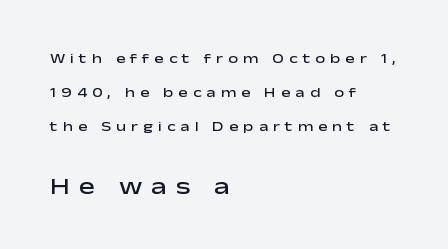
The image shows 24 px text type, upright; set left-aligned, loose line spacing (2.44x), unusually wide letter spacing (+0.36 em), not underlined; the second (bottom) block is 1.71x larger.
